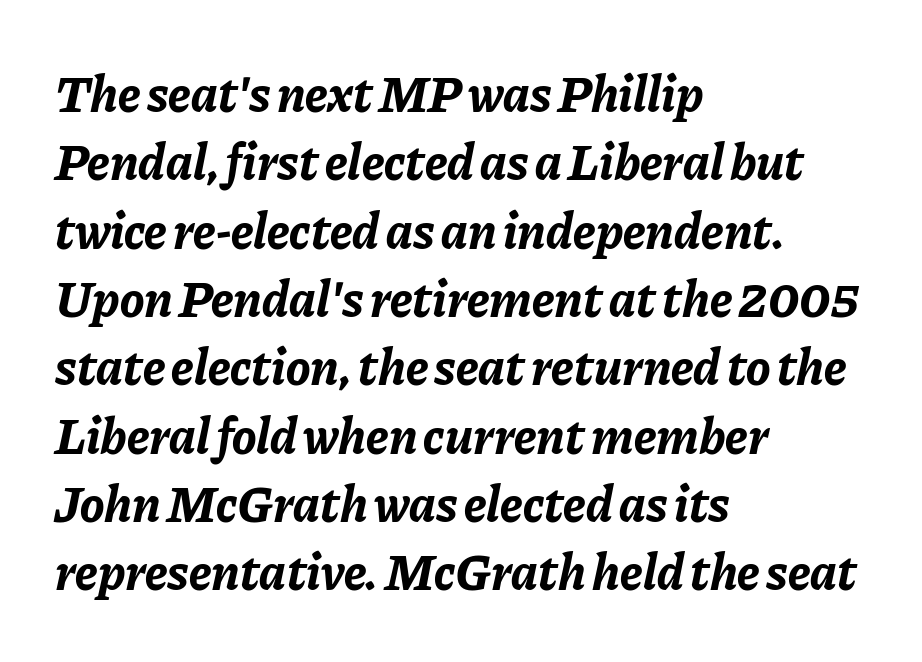
Plenty of ink on the page — the face is bold. Casual observation: everything's shoved over to the left. Summary of vertical rhythm: regular, with standard interline spacing. Descenders are the only things crossing below the line. Proportional: the letters do not fall into vertical columns.
